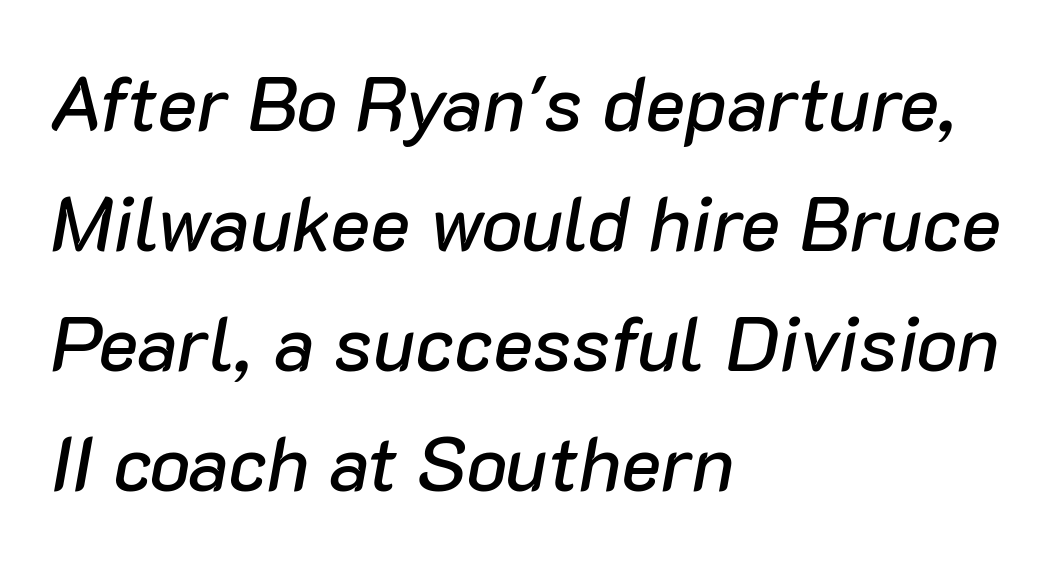
The image shows 76 px text type, italic (leaning right); set left-aligned, normal line spacing (1.58x), normal letter spacing, not underlined; low stroke contrast and a medium x-height.
